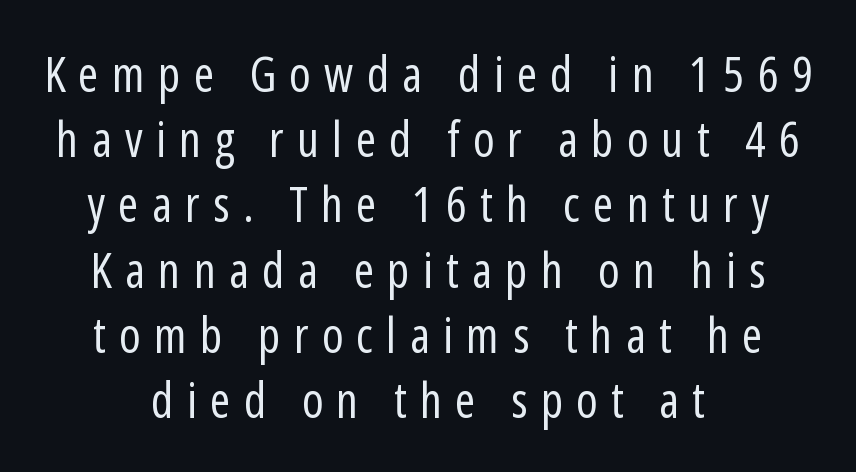
Q: Is the text bold? A: No.
Q: Is the text italic (slanted)? A: No, it is upright.
Q: Is the typeface a serif or a sans-serif typeface? A: Sans-serif.
Q: Is the text underlined? A: No.
Q: How is the paragraph aligned? A: Centered.
Q: Is the spacing between letters normal or unusually wide? A: Unusually wide.
Q: Is the spacing between lines tight, normal or loose? A: Normal.
Q: Width (condensed, normal, or wide)? A: Condensed.
Q: Stroke contrast? A: Low.
Q: x-height? A: Medium.
Q: Monospaced? A: No.
